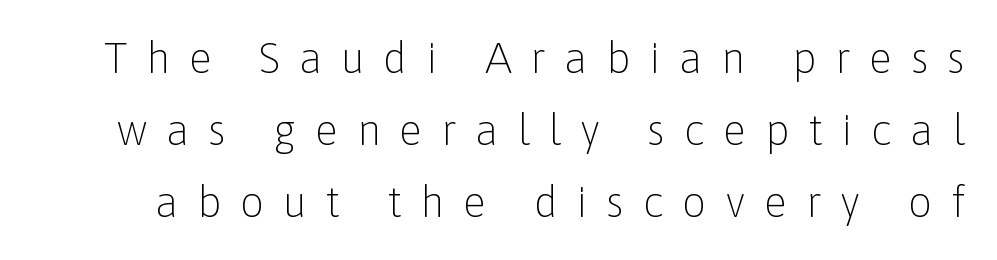
{"serif": "no", "italic": "no", "bold": "no", "weight": "light", "width": "normal", "stroke_contrast": "low", "x_height": "medium", "monospaced": "no", "underline": "no", "line_spacing": "normal", "line_spacing_ratio": 1.68, "letter_spacing": "wide", "letter_spacing_em": 0.43, "glyph_px": 43}
